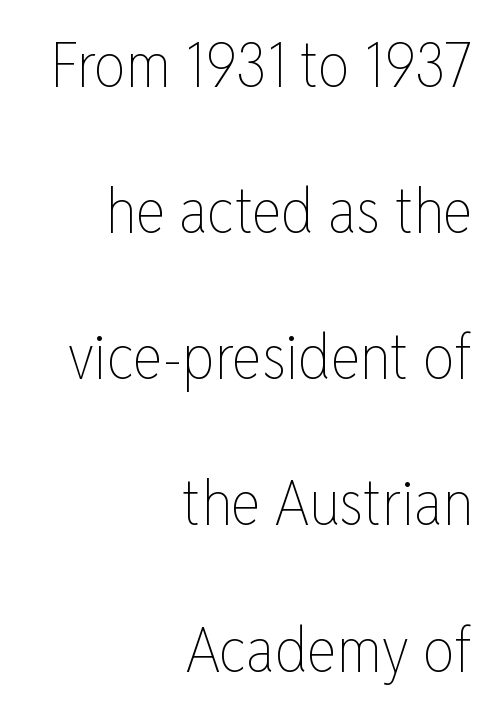
Ordinary non-slanted type is in use. The rendering uses natural spacing where letterforms have individual widths. Weight: in the light-to-regular range. Line endings align vertically; line beginnings do not.
